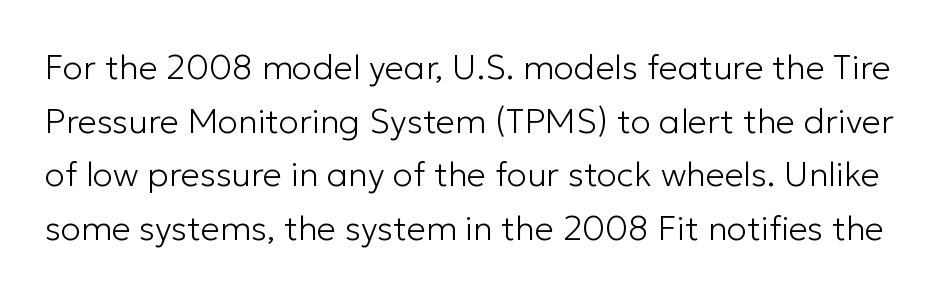
Q: Is the text bold? A: No.
Q: Is the text italic (slanted)? A: No, it is upright.
Q: Is the typeface a serif or a sans-serif typeface? A: Sans-serif.
Q: Is the text underlined? A: No.
Q: Is the spacing between letters normal or unusually wide? A: Normal.
Q: Is the spacing between lines tight, normal or loose? A: Normal.
Q: Width (condensed, normal, or wide)? A: Normal.
Q: Stroke contrast? A: Low.
Q: x-height? A: Medium.
Q: Monospaced? A: No.
